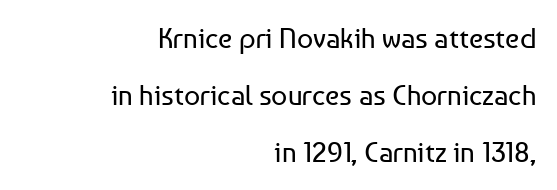
Q: Is the text bold? A: No.
Q: Is the text italic (slanted)? A: No, it is upright.
Q: Is the typeface a serif or a sans-serif typeface? A: Sans-serif.
Q: Is the text underlined? A: No.
Q: How is the paragraph aligned? A: Right-aligned.
Q: Is the spacing between letters normal or unusually wide? A: Normal.
Q: Is the spacing between lines tight, normal or loose? A: Loose.
Q: Width (condensed, normal, or wide)? A: Normal.
Q: Stroke contrast? A: Low.
Q: x-height? A: Medium.
Q: Monospaced? A: No.
